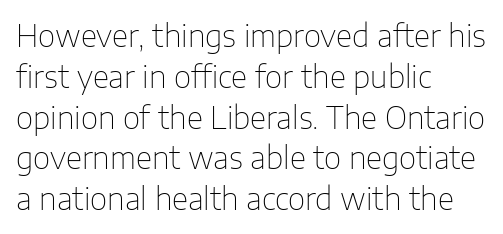
Q: Is the text bold? A: No.
Q: Is the text italic (slanted)? A: No, it is upright.
Q: Is the typeface a serif or a sans-serif typeface? A: Sans-serif.
Q: Is the text underlined? A: No.
Q: How is the paragraph aligned? A: Left-aligned.
Q: Is the spacing between letters normal or unusually wide? A: Normal.
Q: Is the spacing between lines tight, normal or loose? A: Normal.
Q: Width (condensed, normal, or wide)? A: Normal.
Q: Stroke contrast? A: Low.
Q: x-height? A: Medium.
Q: Monospaced? A: No.
